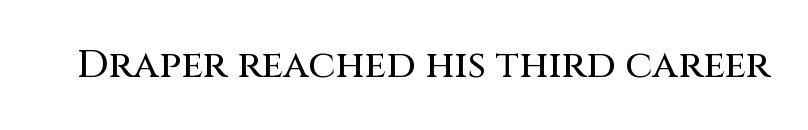
This sample uses plain, unmodified letter spacing. Proportional: the letters do not fall into vertical columns. If you drew a line through each stem, it would be perfectly vertical. Descender tails drop into unmarked territory.
